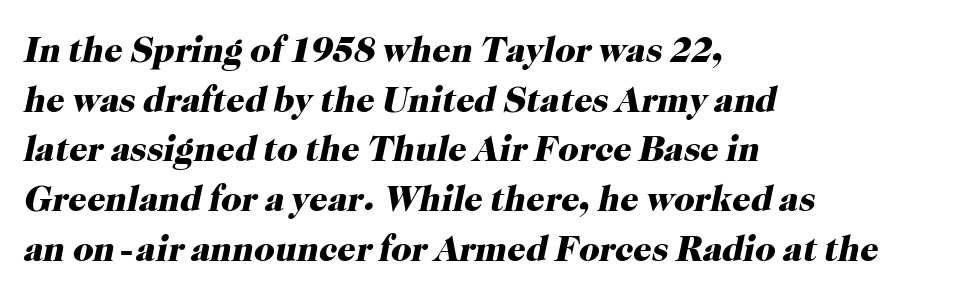
A typesetter would call this proportional, since set widths differ per character. Are there feet on the stems? There are — it's a serif. Tall strokes in this sample are angled rather than plumb. A typesetter would call this leading conventional body-copy spacing. The letters sit at their default tracking, neither squeezed nor spread. Reading down the block, your eye returns to a fixed left position each line.
